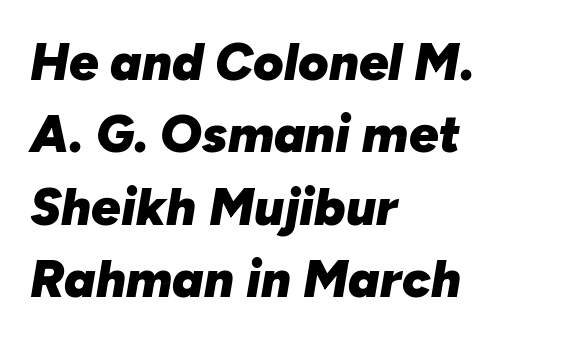
Compared with typical body copy, the letter spacing here is the same. Successive baselines arrive at the customary interval. Layout note: lines flush left. How heavy is the stroke? Heavy — this is a bold. The rendering uses natural spacing where letterforms have individual widths. Clear beneath every line of the passage.
